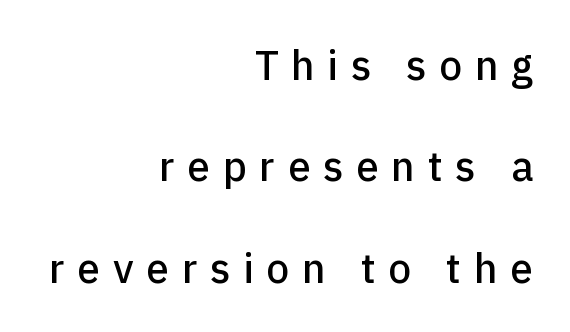
The image shows 41 px sans-serif type, upright; set right-aligned, loose line spacing (2.47x), unusually wide letter spacing (+0.31 em), not underlined; low stroke contrast and a medium x-height.
